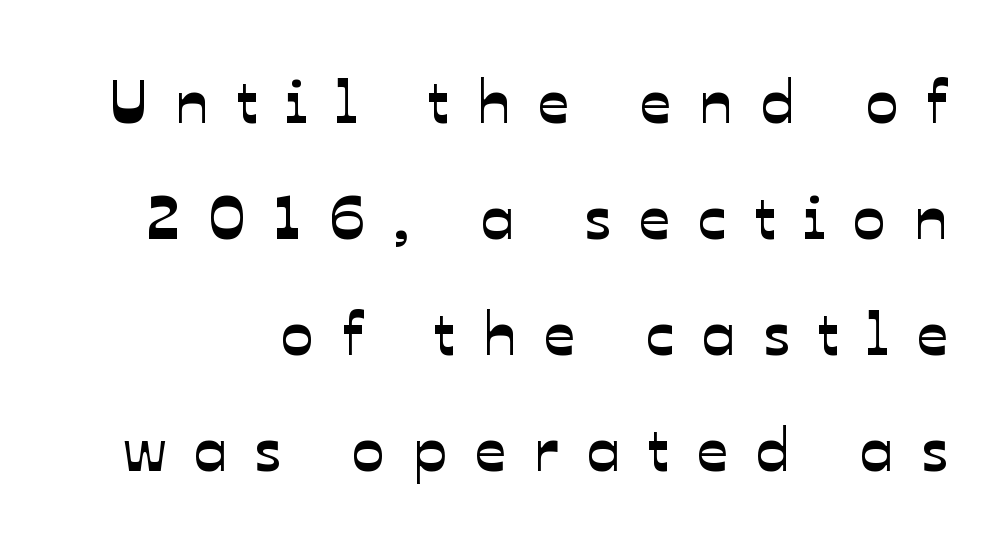
Q: Is the typeface a serif or a sans-serif typeface? A: Sans-serif.
Q: Is the text underlined? A: No.
Q: Is the spacing between letters normal or unusually wide? A: Unusually wide.
Q: Is the spacing between lines tight, normal or loose? A: Loose.
Q: Width (condensed, normal, or wide)? A: Normal.
Q: Stroke contrast? A: Low.
Q: x-height? A: Medium.
Q: Monospaced? A: No.
